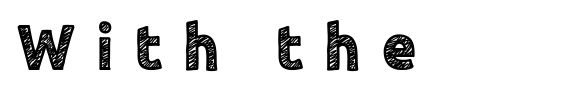
The image shows 64 px sans-serif type, upright; set unusually wide letter spacing (+0.32 em), not underlined; a medium x-height.
